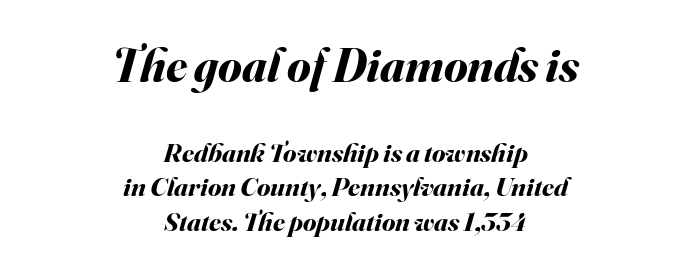
Q: Is the text bold? A: Yes.
Q: Is the text italic (slanted)? A: Yes, it leans right by about 16 degrees.
Q: Is the text underlined? A: No.
Q: How is the paragraph aligned? A: Centered.
Q: Is the spacing between letters normal or unusually wide? A: Normal.
Q: Is the spacing between lines tight, normal or loose? A: Normal.
Q: Which block of text is set in a larger size, the first (top) or the second (bottom)? A: The first (top) one.
Q: Width (condensed, normal, or wide)? A: Normal.
Q: Stroke contrast? A: Medium.
Q: x-height? A: Small.
Q: Monospaced? A: No.
